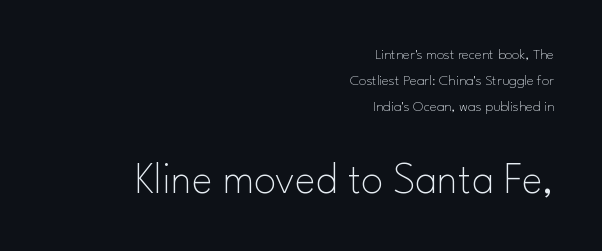
The image shows 44 px thin sans-serif type, upright; set right-aligned, line spacing 1.75x, normal letter spacing, not underlined; the second (bottom) block is 2.93x larger; low stroke contrast and a small x-height.
